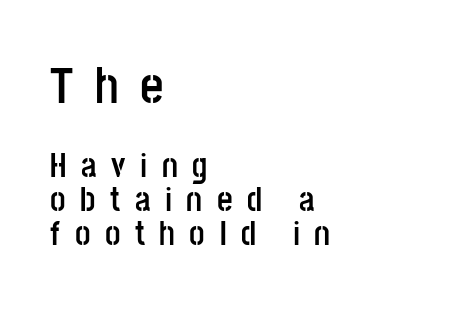
{"serif": "no", "italic": "no", "bold": "yes", "weight": "semibold", "width": "condensed", "stroke_contrast": "low", "x_height": "large", "monospaced": "no", "underline": "no", "align": "left", "line_spacing": "tight", "line_spacing_ratio": 1.0, "letter_spacing": "wide", "letter_spacing_em": 0.43, "larger_block": "first", "size_ratio": 1.5, "glyph_px": 51}
